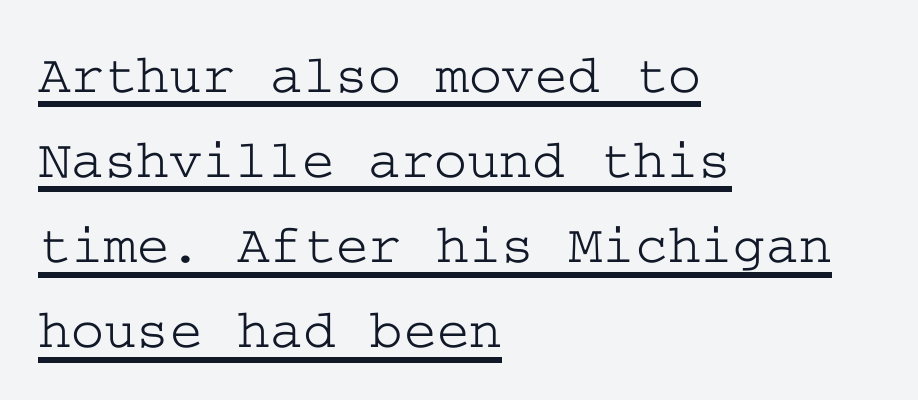
The image shows 56 px wide serif type, upright; set left-aligned, normal line spacing (1.52x), normal letter spacing, underlined; low stroke contrast and a medium x-height.
